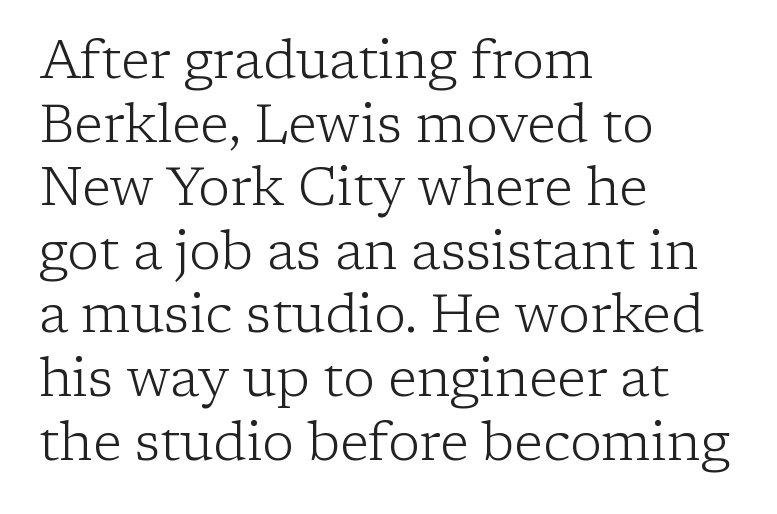
Honestly, the letter spacing is just normal — you wouldn't notice it. The text was rendered using a seriffed face with decorative stroke endings. The lettering holds an erect, upright posture throughout. Each letter keeps its own natural width here, so spacing adapts to shape. Think standard paragraph weight, or any step lighter than that.
